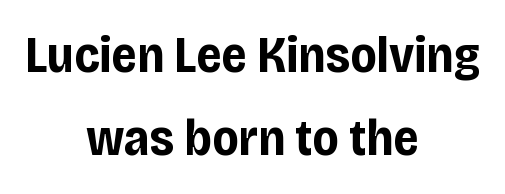
Q: Is the text bold? A: Yes.
Q: Is the text italic (slanted)? A: No, it is upright.
Q: Is the typeface a serif or a sans-serif typeface? A: Sans-serif.
Q: Is the text underlined? A: No.
Q: How is the paragraph aligned? A: Centered.
Q: Is the spacing between letters normal or unusually wide? A: Normal.
Q: Is the spacing between lines tight, normal or loose? A: Normal.
Q: Width (condensed, normal, or wide)? A: Condensed.
Q: Stroke contrast? A: Low.
Q: x-height? A: Large.
Q: Monospaced? A: No.
